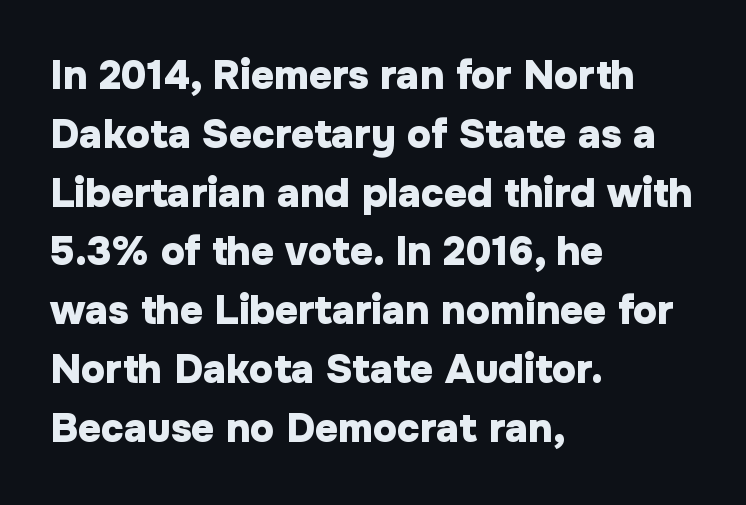
Is this a sans? Yes — the strokes have no serifs. Every character sits straight up, as roman type does. Strokes here are thick enough to call this a true bold. Note the varied advance widths — an 'i' is clearly narrower than an 'm'. Horizontal alignment here is leftward, the default for most running prose.
